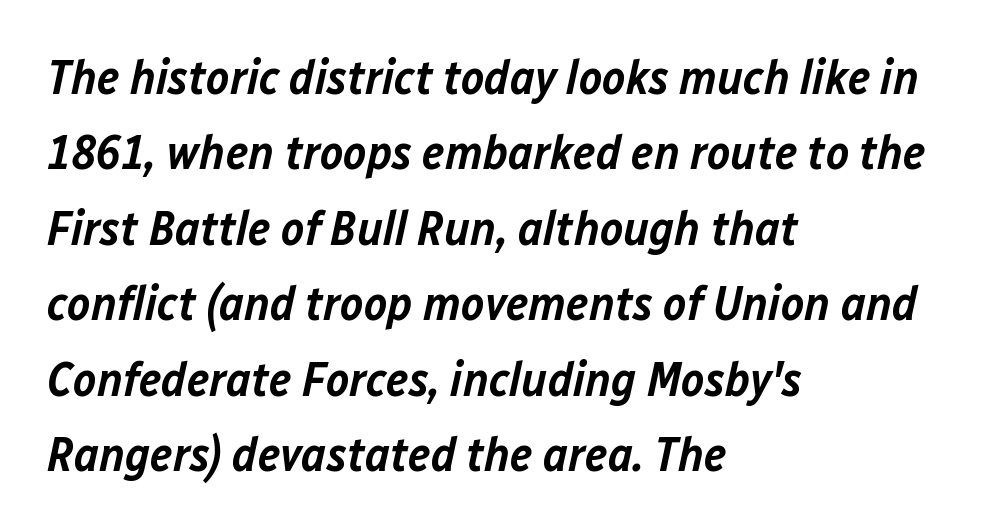
The image shows 49 px semibold type, italic (leaning right); set left-aligned, normal line spacing (1.54x), normal letter spacing, not underlined; low stroke contrast and a medium x-height.
